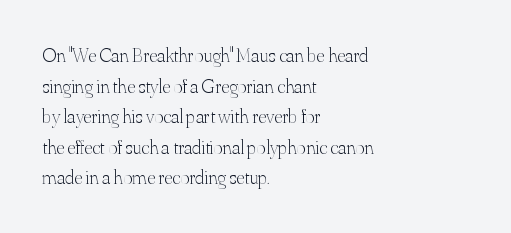
Q: Is the text bold? A: No.
Q: Is the text italic (slanted)? A: No, it is upright.
Q: Is the text underlined? A: No.
Q: How is the paragraph aligned? A: Left-aligned.
Q: Is the spacing between letters normal or unusually wide? A: Normal.
Q: Is the spacing between lines tight, normal or loose? A: Normal.
